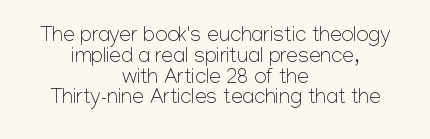
Q: Is the text bold? A: No.
Q: Is the text italic (slanted)? A: No, it is upright.
Q: Is the text underlined? A: No.
Q: How is the paragraph aligned? A: Centered.
Q: Is the spacing between letters normal or unusually wide? A: Normal.
Q: Is the spacing between lines tight, normal or loose? A: Tight.
